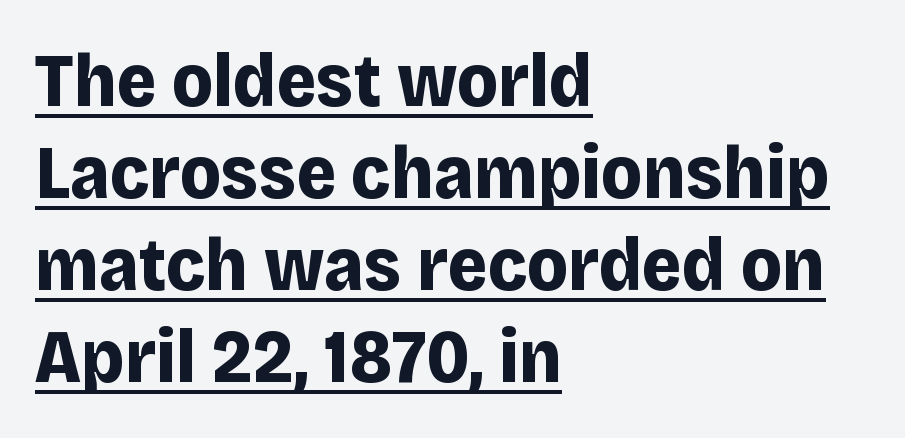
{"serif": "no", "italic": "no", "bold": "yes", "weight": "bold", "width": "normal", "stroke_contrast": "low", "x_height": "large", "monospaced": "no", "underline": "yes", "align": "left", "line_spacing_ratio": 1.21, "letter_spacing": "normal", "letter_spacing_em": 0.0, "glyph_px": 76}
